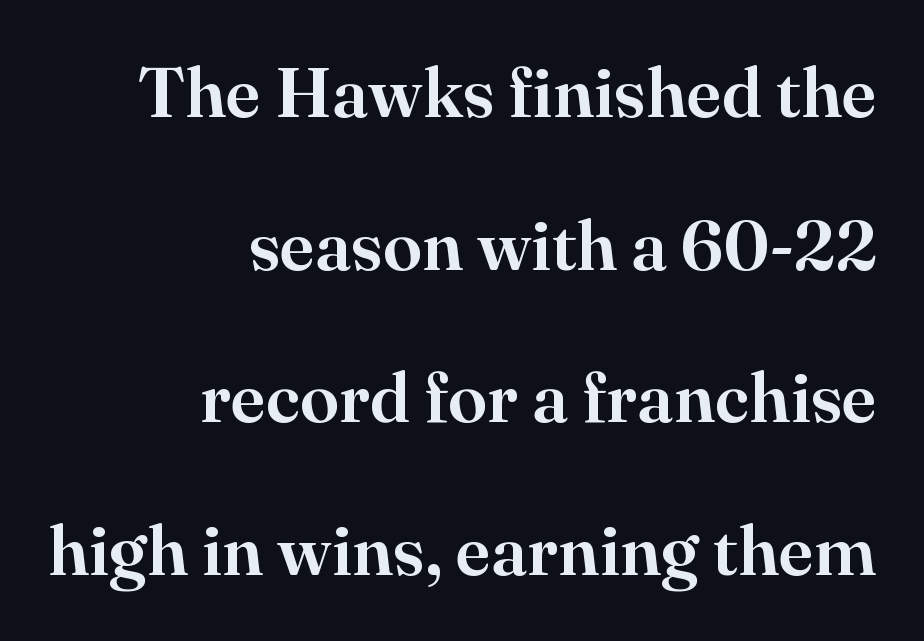
Q: Is the text italic (slanted)? A: No, it is upright.
Q: Is the typeface a serif or a sans-serif typeface? A: Serif.
Q: Is the text underlined? A: No.
Q: How is the paragraph aligned? A: Right-aligned.
Q: Is the spacing between letters normal or unusually wide? A: Normal.
Q: Is the spacing between lines tight, normal or loose? A: Loose.
Q: Width (condensed, normal, or wide)? A: Normal.
Q: Stroke contrast? A: High.
Q: x-height? A: Small.
Q: Monospaced? A: No.
